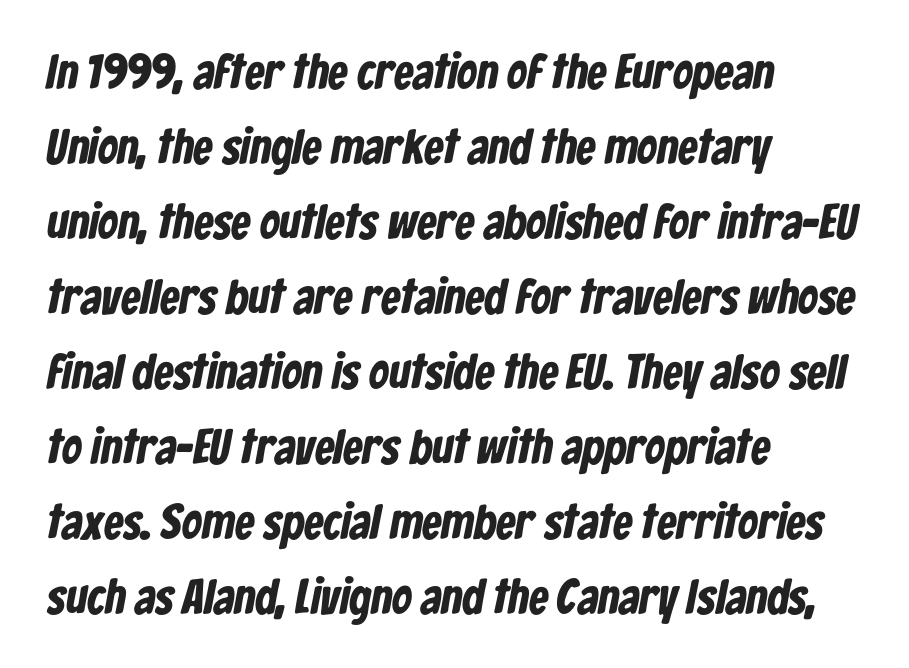
{"serif": "no", "bold": "yes", "weight": "bold", "width": "condensed", "stroke_contrast": "low", "x_height": "medium", "monospaced": "no", "underline": "no", "align": "left", "line_spacing": "normal", "line_spacing_ratio": 1.53, "letter_spacing": "normal", "letter_spacing_em": 0.0, "glyph_px": 49}
